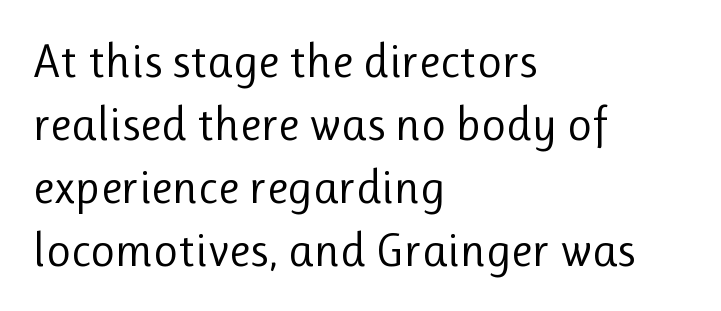
The ragged edge is on the right, which tells us the setting is flush left. Type style note: lacks serifs. A typesetter would call this zero additional tracking. The strokes are not fattened; the text isn't bold. Clear beneath every line of the passage.
